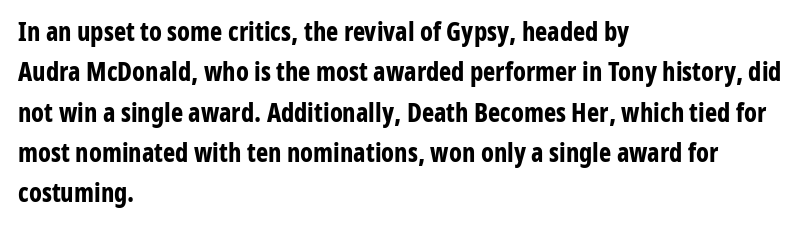
{"italic": "no", "bold": "yes", "underline": "no", "align": "left", "line_spacing": "normal", "line_spacing_ratio": 1.55, "letter_spacing": "normal", "letter_spacing_em": 0.0, "glyph_px": 26}
